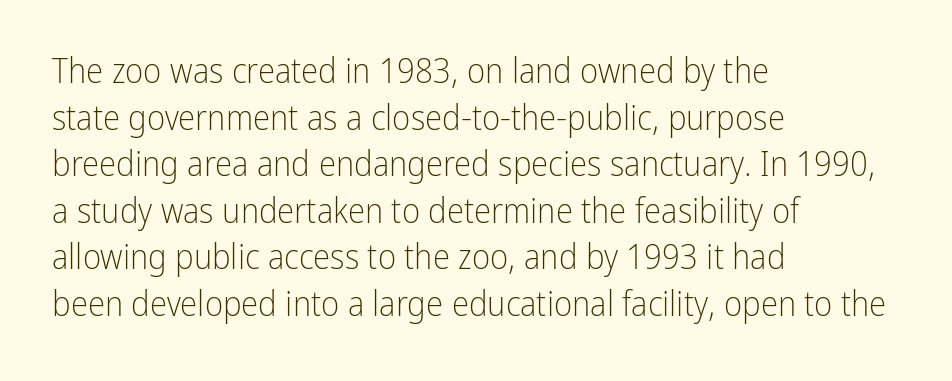
Check where the strokes stop: nothing finishes them off — pure sans. Do the letters lean? They stand straight. Spacing verdict: proportional, widths tailored to each character. Stroke thickness stays within the range of a standard reading face or lighter. The space beneath each line is pristine and unruled. The leading is moderate, giving the passage an even texture.
